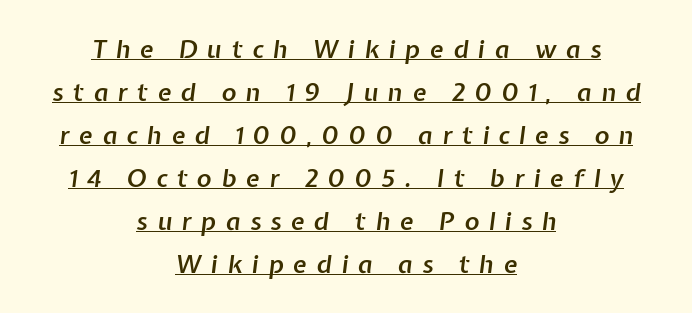
Tall strokes in this sample are angled rather than plumb. Compared with typical body copy, the letter spacing here is much looser. Line starts and ends both wander, symmetrically. Compared with undecorated copy, this sample adds a rule below the words.
